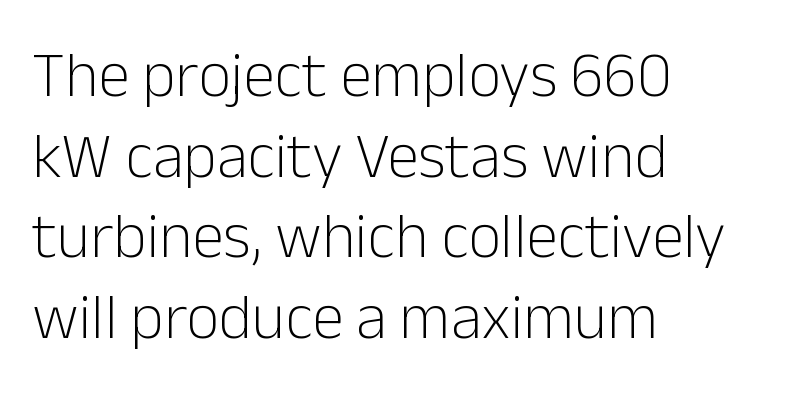
{"serif": "no", "italic": "no", "bold": "no", "weight": "light", "width": "normal", "stroke_contrast": "low", "x_height": "medium", "monospaced": "no", "underline": "no", "align": "left", "line_spacing": "normal", "line_spacing_ratio": 1.26, "letter_spacing": "normal", "letter_spacing_em": 0.0, "glyph_px": 64}
